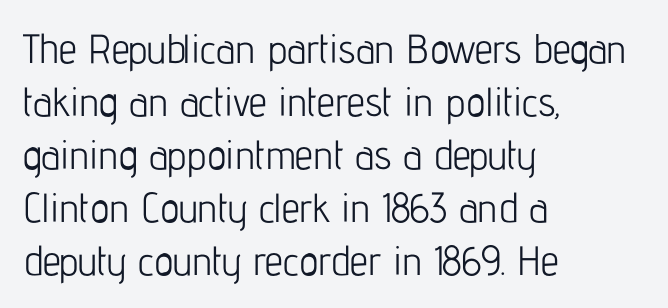
No word sits above an underline. Whoever set this chose a conventional vertical rhythm. The weight tops out at a normal text grade. Note the varied advance widths — an 'i' is clearly narrower than an 'm'. Which margin do the lines hug? The left one — the right edge is uneven.
